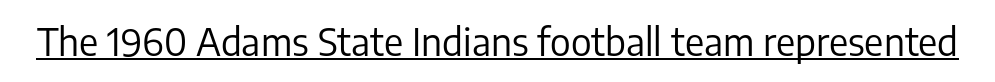
Q: Is the text bold? A: No.
Q: Is the text italic (slanted)? A: No, it is upright.
Q: Is the typeface a serif or a sans-serif typeface? A: Sans-serif.
Q: Is the text underlined? A: Yes.
Q: Is the spacing between letters normal or unusually wide? A: Normal.
Q: Width (condensed, normal, or wide)? A: Normal.
Q: Stroke contrast? A: Low.
Q: x-height? A: Medium.
Q: Monospaced? A: No.
